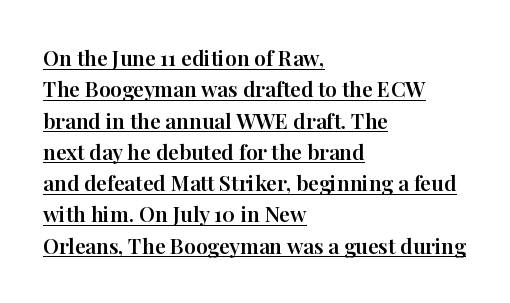
What stands out about the letter spacing? Nothing — it is the standard amount. The lines are quadded left. Horizontal bands of white between lines are of average thickness. Style check: upright.
